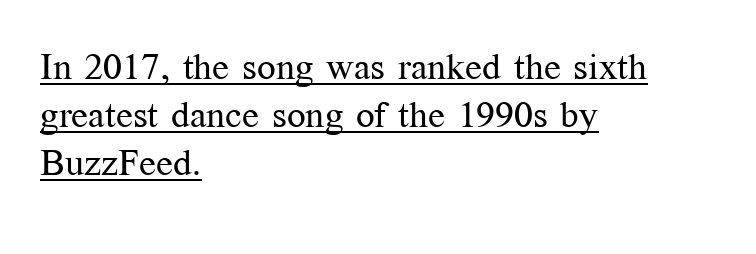
{"serif": "yes", "italic": "no", "bold": "no", "weight": "regular", "width": "normal", "stroke_contrast": "medium", "x_height": "medium", "monospaced": "no", "underline": "yes", "align": "left", "line_spacing": "normal", "line_spacing_ratio": 1.3, "letter_spacing": "normal", "letter_spacing_em": 0.0, "glyph_px": 37}
